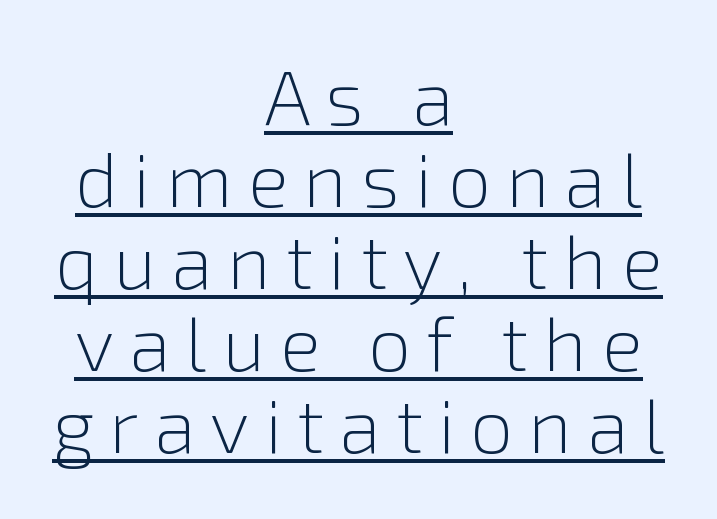
The image shows 76 px light sans-serif type, upright; set centered, tight line spacing (1.08x), unusually wide letter spacing (+0.2 em), underlined; low stroke contrast and a medium x-height.
